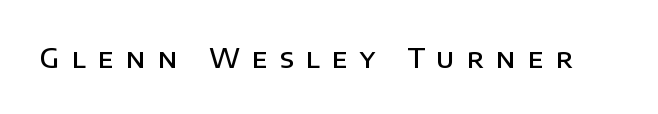
The face used here is rendered with a markedly widened letterfit. Designer's note — italics off, roman on. Each glyph is drawn with semibold strokes, heavier than normal yet not fully bold. Descender tails drop into unmarked territory.
